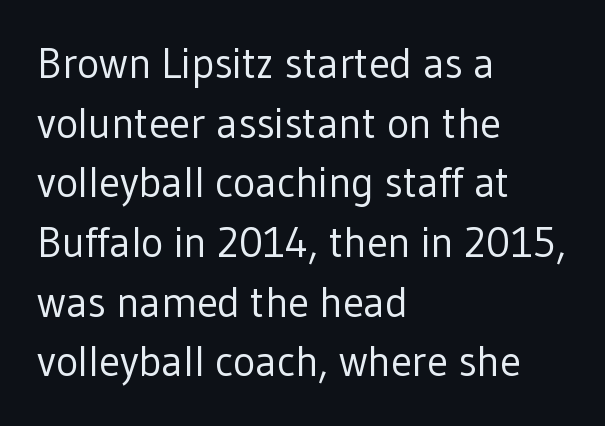
Q: Is the text bold? A: No.
Q: Is the text italic (slanted)? A: No, it is upright.
Q: Is the typeface a serif or a sans-serif typeface? A: Sans-serif.
Q: Is the text underlined? A: No.
Q: How is the paragraph aligned? A: Left-aligned.
Q: Is the spacing between letters normal or unusually wide? A: Normal.
Q: Is the spacing between lines tight, normal or loose? A: Normal.
Q: Width (condensed, normal, or wide)? A: Normal.
Q: Stroke contrast? A: Low.
Q: x-height? A: Medium.
Q: Monospaced? A: No.
